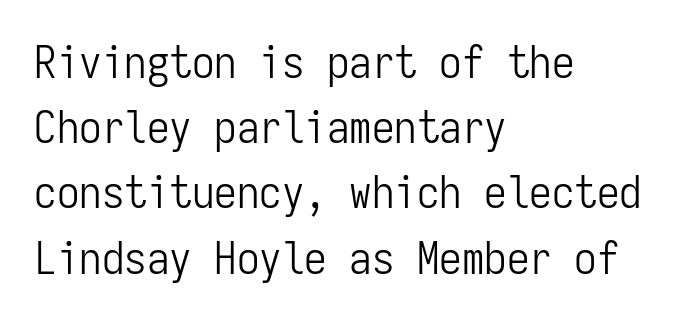
The image shows 45 px light, condensed sans-serif type, upright, monospaced; set left-aligned, normal line spacing (1.45x), normal letter spacing, not underlined; low stroke contrast and a medium x-height.
